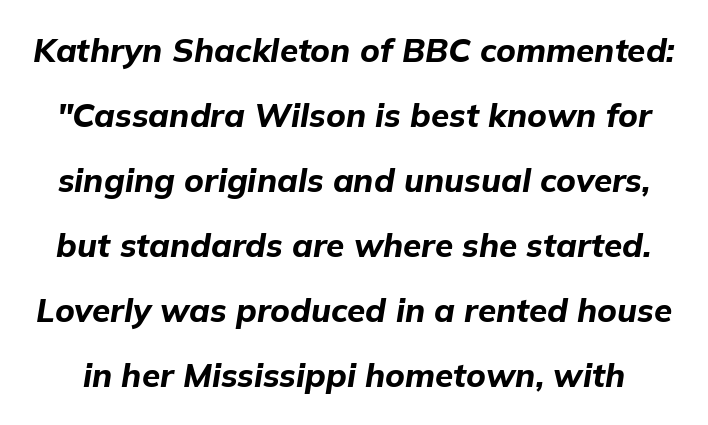
The image shows 33 px bold type, italic (leaning right); set loose line spacing (1.97x), normal letter spacing, not underlined; low stroke contrast and a medium x-height.
